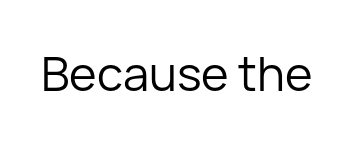
{"serif": "no", "italic": "no", "bold": "no", "weight": "regular", "width": "normal", "stroke_contrast": "low", "x_height": "medium", "monospaced": "no", "underline": "no", "letter_spacing": "normal", "letter_spacing_em": 0.0, "glyph_px": 47}
